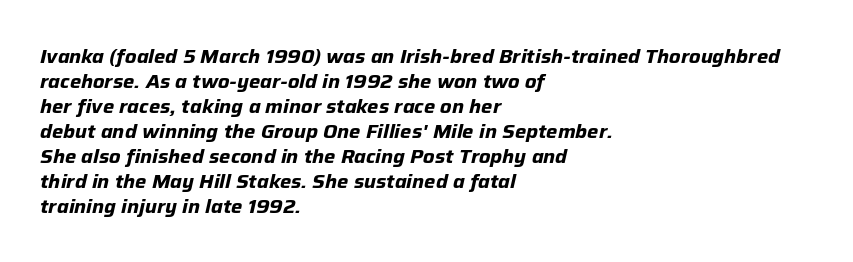
The image shows 20 px bold type, italic (leaning right); set left-aligned, normal line spacing (1.25x), normal letter spacing, not underlined.
